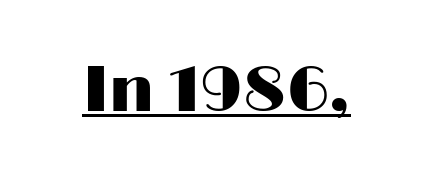
{"serif": "no", "italic": "no", "width": "wide", "stroke_contrast": "high", "x_height": "medium", "monospaced": "no", "underline": "yes", "letter_spacing": "normal", "letter_spacing_em": 0.0, "glyph_px": 64}
